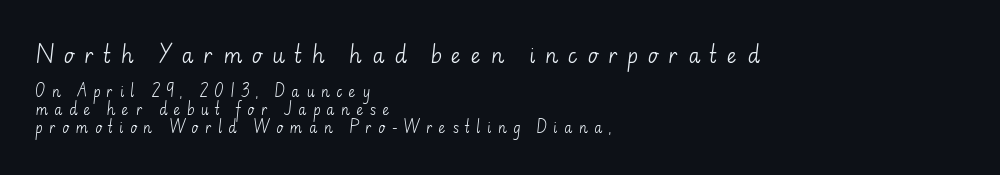
On a weight scale, this lands at 450 or below. These lines have a slow, spaced-out rhythm from letter to letter. Which of the two is more prominent by size? The first, at the top. Successive baselines arrive at the customary interval. Alignment: flush left.
